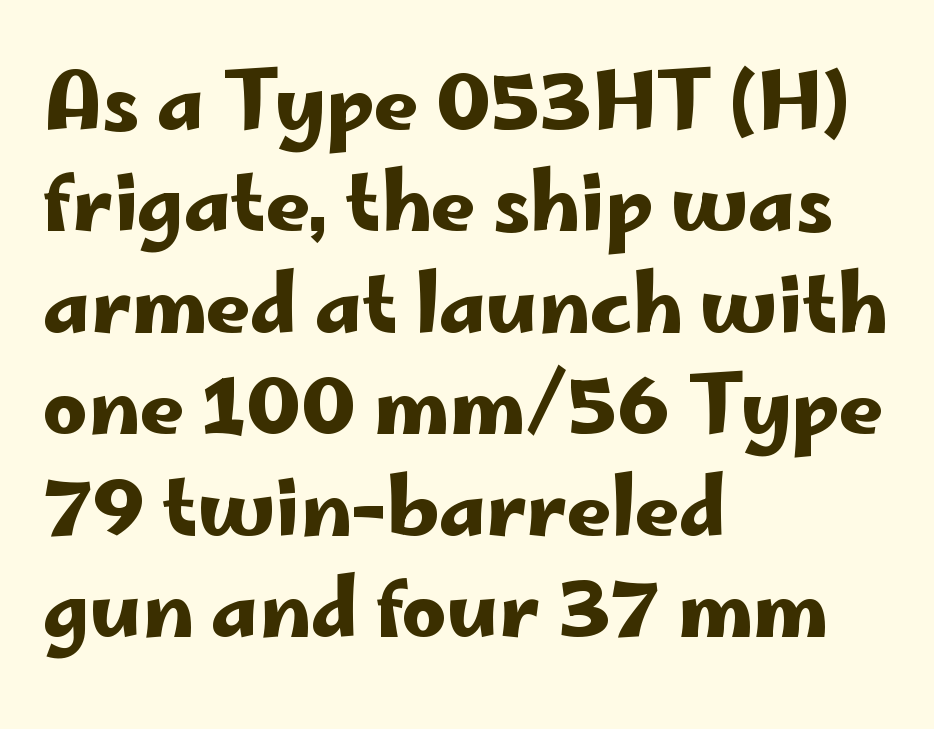
Q: Is the text italic (slanted)? A: No, it is upright.
Q: Is the typeface a serif or a sans-serif typeface? A: Sans-serif.
Q: Is the text underlined? A: No.
Q: How is the paragraph aligned? A: Left-aligned.
Q: Is the spacing between letters normal or unusually wide? A: Normal.
Q: Is the spacing between lines tight, normal or loose? A: Normal.
Q: Width (condensed, normal, or wide)? A: Wide.
Q: Stroke contrast? A: Low.
Q: x-height? A: Small.
Q: Monospaced? A: No.
